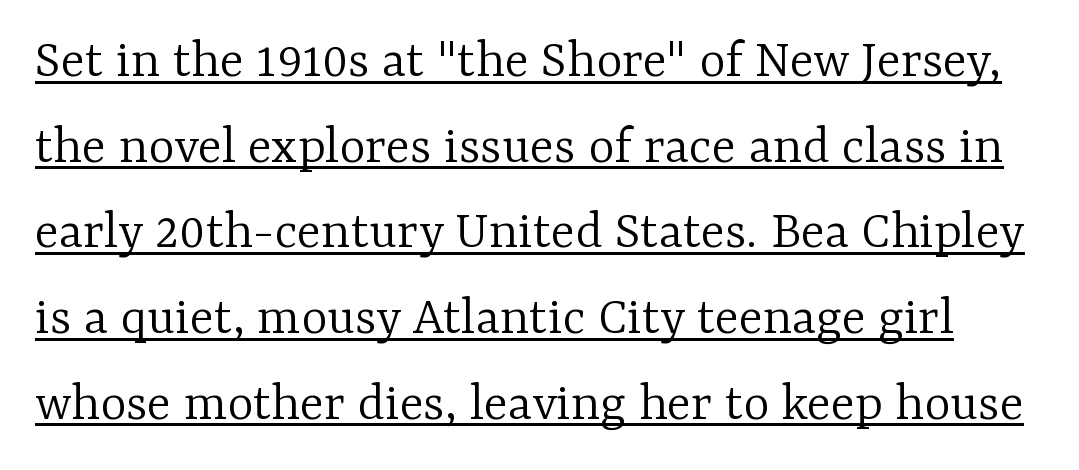
The image shows 56 px light serif type, upright; set normal line spacing (1.53x), normal letter spacing, underlined; low stroke contrast and a medium x-height.
